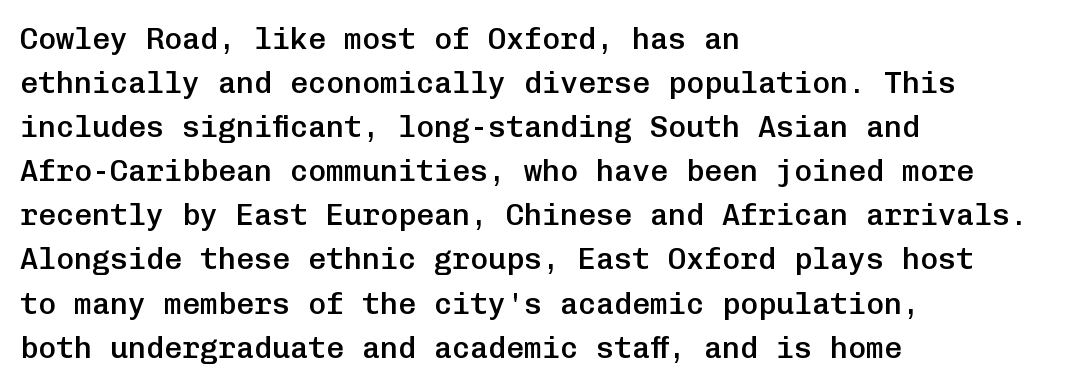
The image shows 30 px semibold sans-serif type, upright, monospaced; set left-aligned, normal line spacing (1.47x), normal letter spacing, not underlined; low stroke contrast and a medium x-height.
